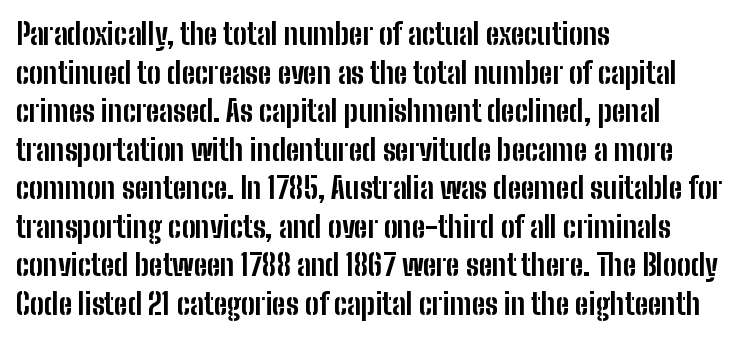
Q: Is the text bold? A: Yes.
Q: Is the text italic (slanted)? A: No, it is upright.
Q: Is the typeface a serif or a sans-serif typeface? A: Sans-serif.
Q: Is the text underlined? A: No.
Q: How is the paragraph aligned? A: Left-aligned.
Q: Is the spacing between letters normal or unusually wide? A: Normal.
Q: Is the spacing between lines tight, normal or loose? A: Normal.
Q: Width (condensed, normal, or wide)? A: Condensed.
Q: Stroke contrast? A: Low.
Q: x-height? A: Medium.
Q: Monospaced? A: No.
